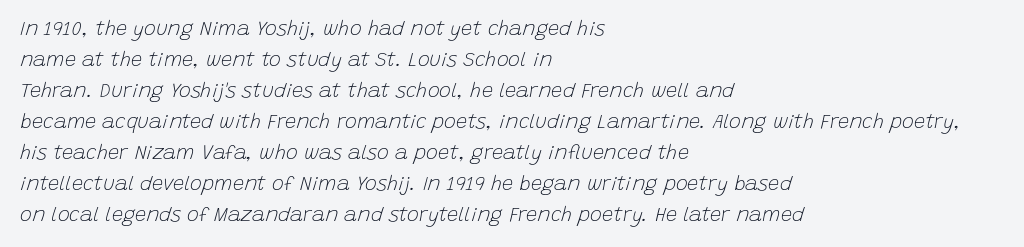
The image shows 20 px text type, italic (leaning right); set left-aligned, normal line spacing (1.55x), normal letter spacing, not underlined.
